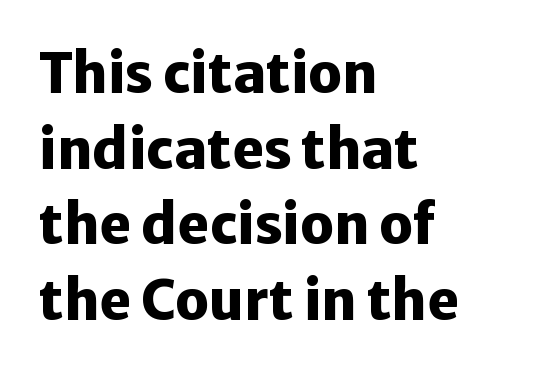
Q: Is the text bold? A: Yes.
Q: Is the text italic (slanted)? A: No, it is upright.
Q: Is the typeface a serif or a sans-serif typeface? A: Sans-serif.
Q: Is the text underlined? A: No.
Q: How is the paragraph aligned? A: Left-aligned.
Q: Is the spacing between letters normal or unusually wide? A: Normal.
Q: Is the spacing between lines tight, normal or loose? A: Normal.
Q: Width (condensed, normal, or wide)? A: Normal.
Q: Stroke contrast? A: Low.
Q: x-height? A: Medium.
Q: Monospaced? A: No.
